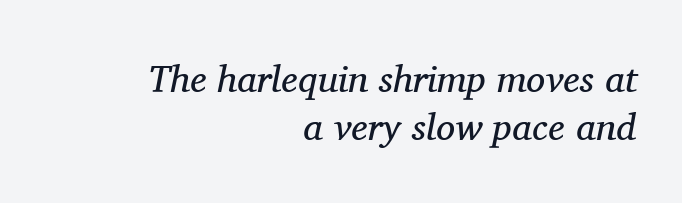
A light-to-regular cut is what we see here. The specimen omits any rule beneath the text block's lines. Italic? Definitely — the glyphs are oblique. Here the designer chose a conventional face with non-uniform glyph widths. Regular leading.
